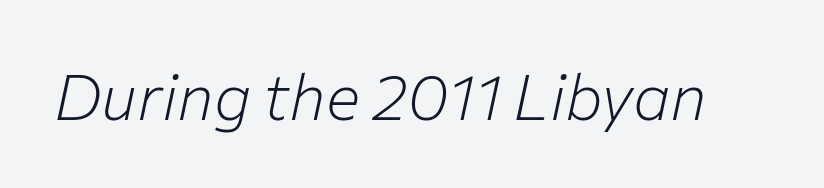
The image shows 64 px light type, italic (leaning right); set normal letter spacing, not underlined; low stroke contrast and a medium x-height.
